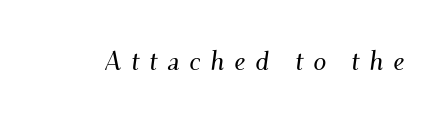
{"italic": "yes", "lean": "right", "slant_degrees": 9, "underline": "no", "letter_spacing": "wide", "letter_spacing_em": 0.37, "glyph_px": 26}
